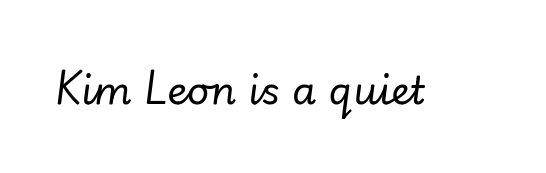
This rendering features lettering with no underline. Does the lettering tilt? It does — this is italic. Each word holds together tightly as a unit, with standard inter-letter gaps. A light-to-regular cut is what we see here.
